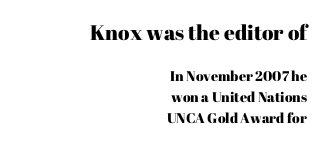
{"italic": "no", "underline": "no", "align": "right", "line_spacing": "normal", "line_spacing_ratio": 1.52, "letter_spacing": "normal", "letter_spacing_em": 0.0, "larger_block": "first", "size_ratio": 1.5, "glyph_px": 21}
